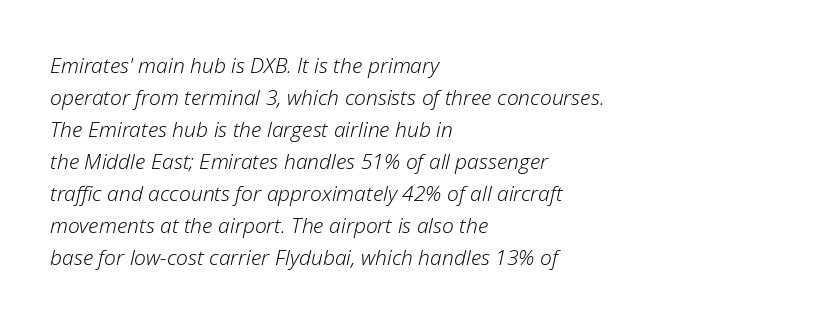
{"italic": "yes", "lean": "right", "slant_degrees": 12, "bold": "no", "underline": "no", "align": "left", "line_spacing": "normal", "line_spacing_ratio": 1.52, "letter_spacing": "normal", "letter_spacing_em": 0.0, "glyph_px": 21}
